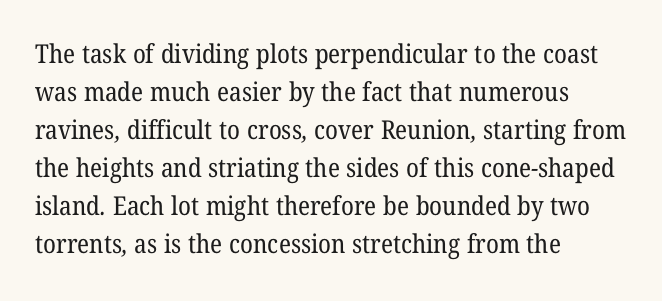
The typesetting does not lean heavy: it is not bold. Caption: multi-line text, flush left, ragged right. Students, observe: this is what conventionally led text looks like. Words float on clear page, feet unadorned.
